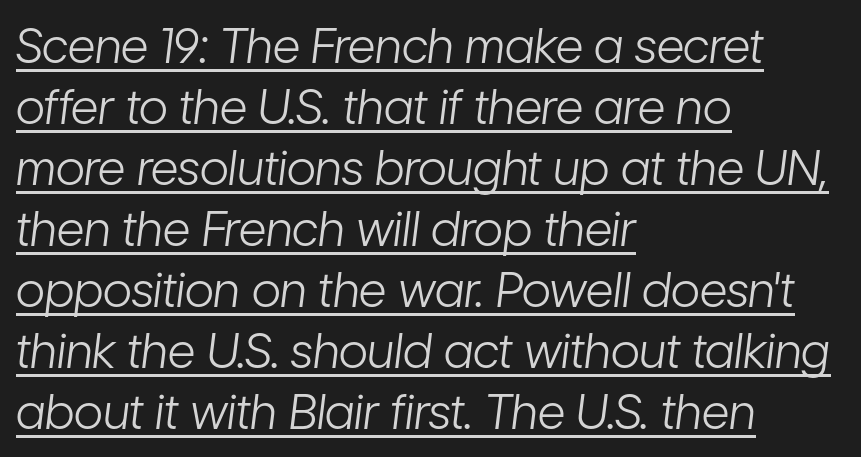
Q: Is the text bold? A: No.
Q: Is the text italic (slanted)? A: Yes, it leans right by about 7 degrees.
Q: Is the text underlined? A: Yes.
Q: How is the paragraph aligned? A: Left-aligned.
Q: Is the spacing between letters normal or unusually wide? A: Normal.
Q: Is the spacing between lines tight, normal or loose? A: Normal.
Q: Width (condensed, normal, or wide)? A: Condensed.
Q: Stroke contrast? A: Low.
Q: x-height? A: Medium.
Q: Monospaced? A: No.
